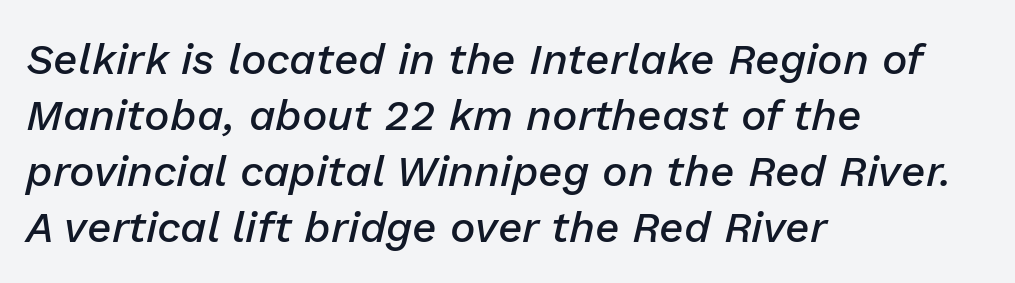
The image shows 43 px semibold type, italic (leaning right); set left-aligned, normal line spacing (1.3x), normal letter spacing, not underlined; low stroke contrast and a medium x-height.
